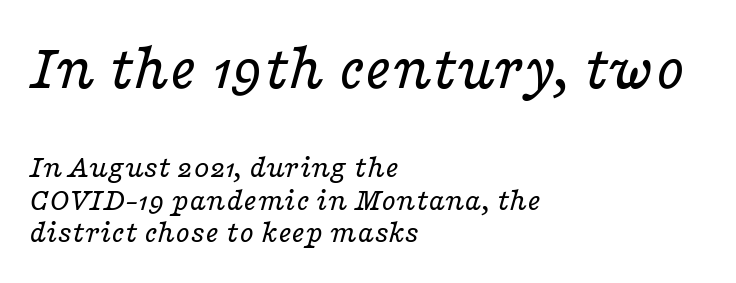
Q: Is the text bold? A: No.
Q: Is the text italic (slanted)? A: Yes, it leans right by about 16 degrees.
Q: Is the typeface a serif or a sans-serif typeface? A: Serif.
Q: Is the text underlined? A: No.
Q: How is the paragraph aligned? A: Left-aligned.
Q: Is the spacing between letters normal or unusually wide? A: Normal.
Q: Is the spacing between lines tight, normal or loose? A: Tight.
Q: Which block of text is set in a larger size, the first (top) or the second (bottom)? A: The first (top) one.
Q: Width (condensed, normal, or wide)? A: Wide.
Q: Stroke contrast? A: Low.
Q: x-height? A: Medium.
Q: Monospaced? A: No.
